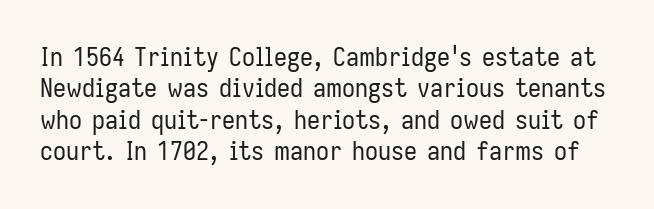
Q: Is the text bold? A: No.
Q: Is the text italic (slanted)? A: No, it is upright.
Q: Is the text underlined? A: No.
Q: Is the spacing between letters normal or unusually wide? A: Normal.
